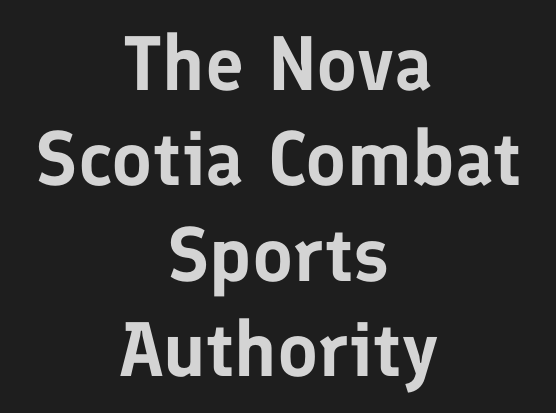
Nope, not italic — everything's standing straight. Standard letterfit; no display-style spreading of the glyphs. Clear beneath every line of the passage. Note the varied advance widths — an 'i' is clearly narrower than an 'm'. The designer went with a sans here, leaving each stem footless.
